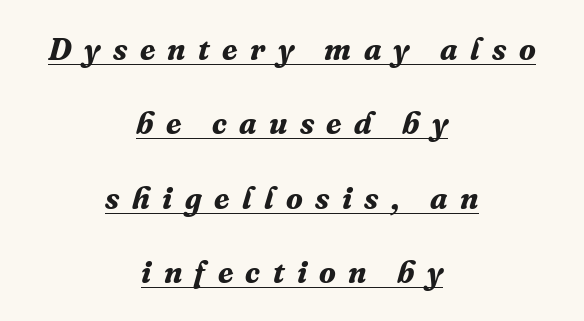
Q: Is the text bold? A: Yes.
Q: Is the text italic (slanted)? A: Yes, it leans right by about 16 degrees.
Q: Is the typeface a serif or a sans-serif typeface? A: Serif.
Q: Is the text underlined? A: Yes.
Q: How is the paragraph aligned? A: Centered.
Q: Is the spacing between letters normal or unusually wide? A: Unusually wide.
Q: Is the spacing between lines tight, normal or loose? A: Loose.
Q: Width (condensed, normal, or wide)? A: Normal.
Q: Stroke contrast? A: Medium.
Q: x-height? A: Medium.
Q: Monospaced? A: No.
